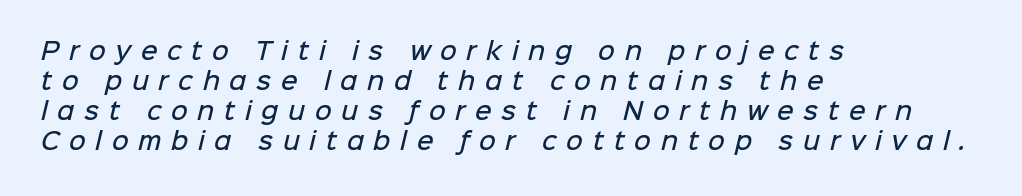
Q: Is the text bold? A: Semi-bold.
Q: Is the text underlined? A: No.
Q: How is the paragraph aligned? A: Left-aligned.
Q: Is the spacing between letters normal or unusually wide? A: Unusually wide.
Q: Is the spacing between lines tight, normal or loose? A: Normal.
